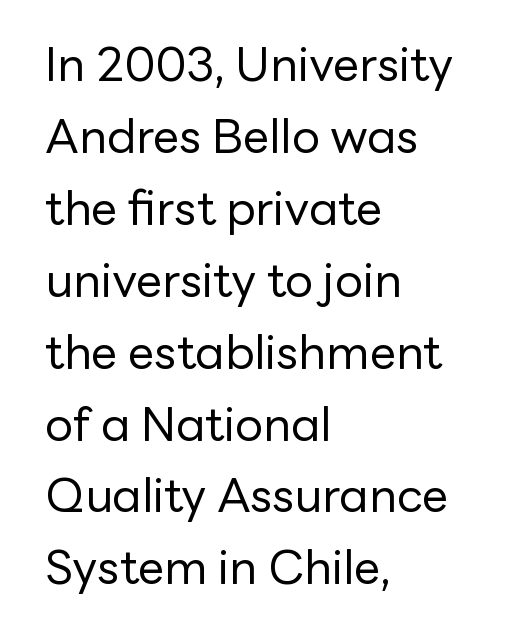
Unbolded letterforms with no extra heft. Each letter keeps its own natural width here, so spacing adapts to shape. How would I describe the line gaps? Plain and ordinary. Each word holds together tightly as a unit, with standard inter-letter gaps.
